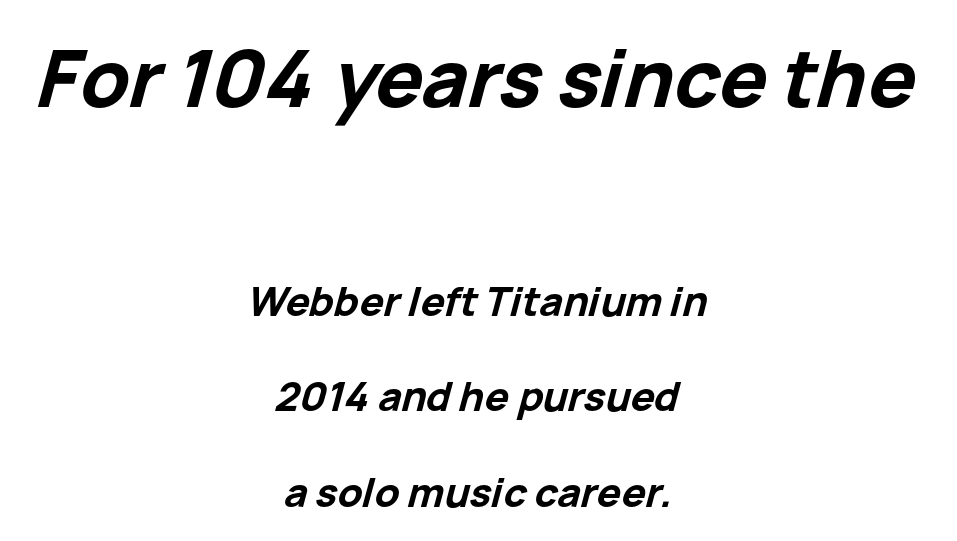
{"italic": "yes", "lean": "right", "slant_degrees": 15, "bold": "yes", "weight": "bold", "width": "normal", "stroke_contrast": "low", "x_height": "medium", "monospaced": "no", "underline": "no", "align": "center", "line_spacing": "loose", "line_spacing_ratio": 2.38, "letter_spacing": "normal", "letter_spacing_em": 0.0, "larger_block": "first", "size_ratio": 1.98, "glyph_px": 79}
